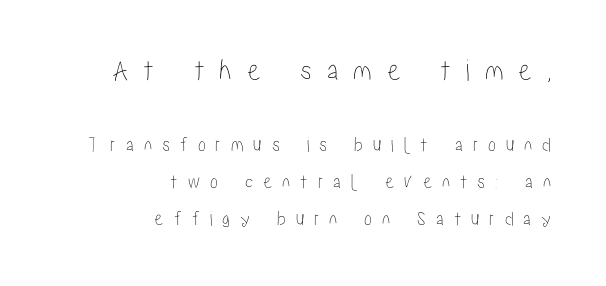
The image shows 31 px condensed type, upright; set right-aligned, line spacing 1.76x, unusually wide letter spacing (+0.47 em), not underlined; the first (top) block is 1.48x larger; low stroke contrast and a medium x-height.
